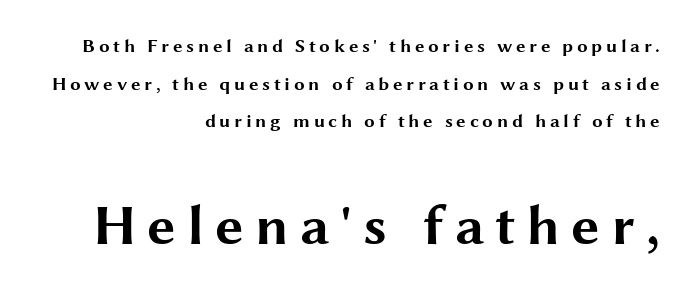
The image shows 57 px bold, wide sans-serif type, upright; set right-aligned, loose line spacing (1.98x), not underlined; the second (bottom) block is 3.0x larger; medium stroke contrast and a medium x-height.
